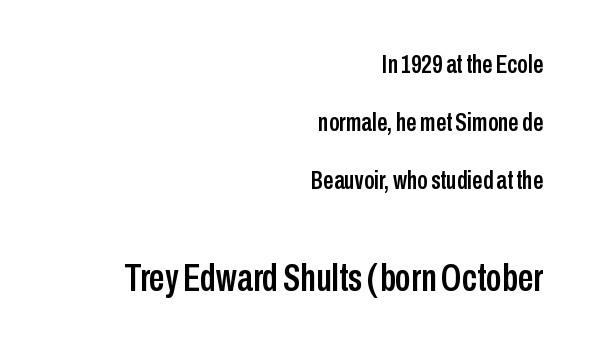
{"serif": "no", "italic": "no", "width": "condensed", "stroke_contrast": "low", "x_height": "medium", "monospaced": "no", "underline": "no", "align": "right", "line_spacing": "loose", "line_spacing_ratio": 2.24, "letter_spacing": "normal", "letter_spacing_em": 0.0, "larger_block": "second", "size_ratio": 1.5, "glyph_px": 39}
